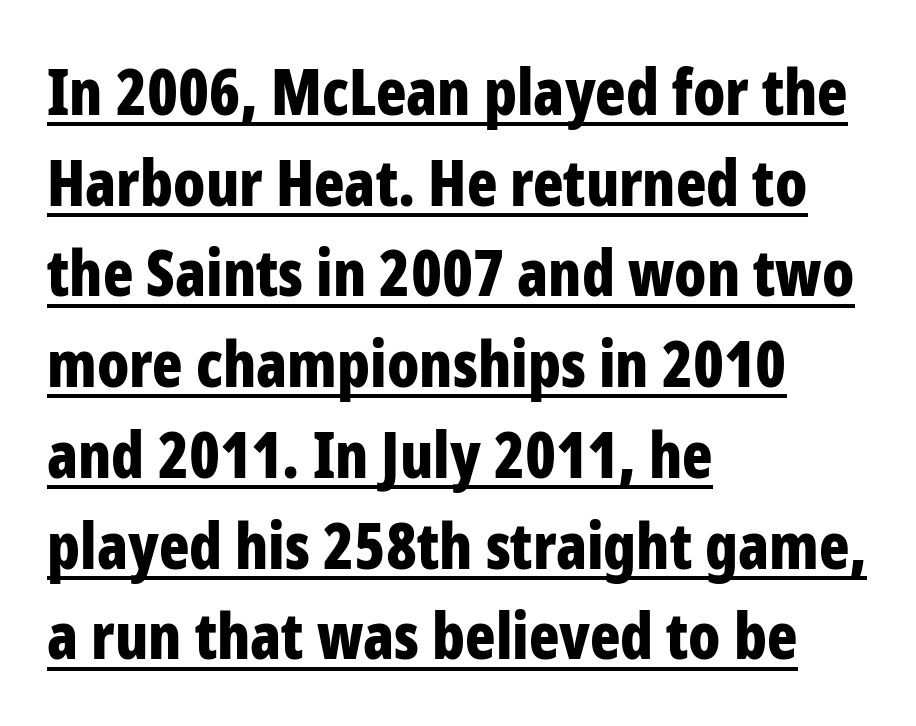
The image shows 63 px bold, condensed sans-serif type, upright; set left-aligned, normal line spacing (1.44x), normal letter spacing, underlined; low stroke contrast and a medium x-height.
